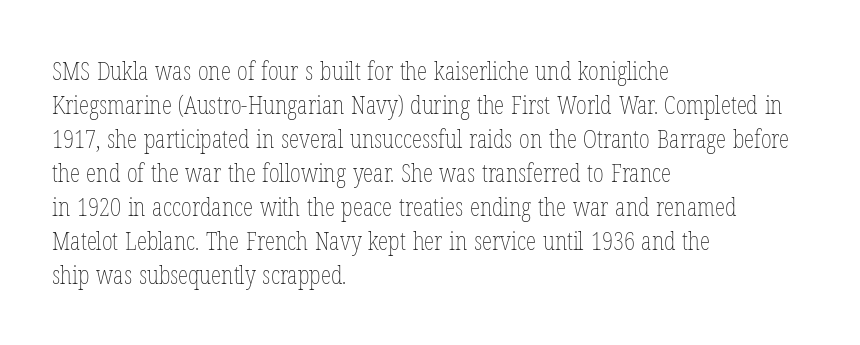
The image shows 26 px text type, upright; set left-aligned, normal line spacing (1.31x), normal letter spacing, not underlined.
